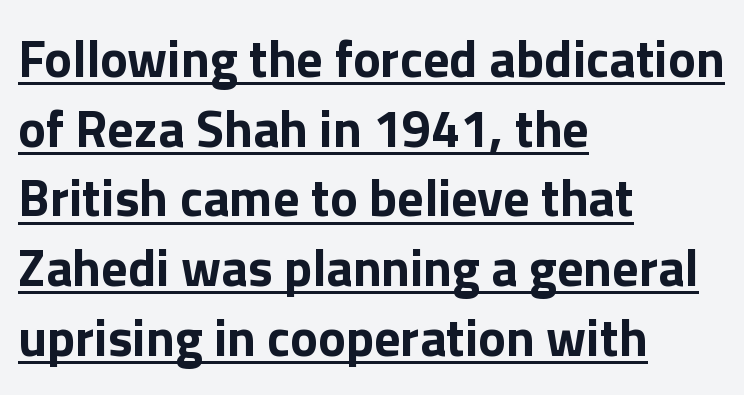
Q: Is the text bold? A: Yes.
Q: Is the text italic (slanted)? A: No, it is upright.
Q: Is the typeface a serif or a sans-serif typeface? A: Sans-serif.
Q: Is the text underlined? A: Yes.
Q: How is the paragraph aligned? A: Left-aligned.
Q: Is the spacing between letters normal or unusually wide? A: Normal.
Q: Is the spacing between lines tight, normal or loose? A: Normal.
Q: Width (condensed, normal, or wide)? A: Normal.
Q: Stroke contrast? A: Low.
Q: x-height? A: Medium.
Q: Monospaced? A: No.
